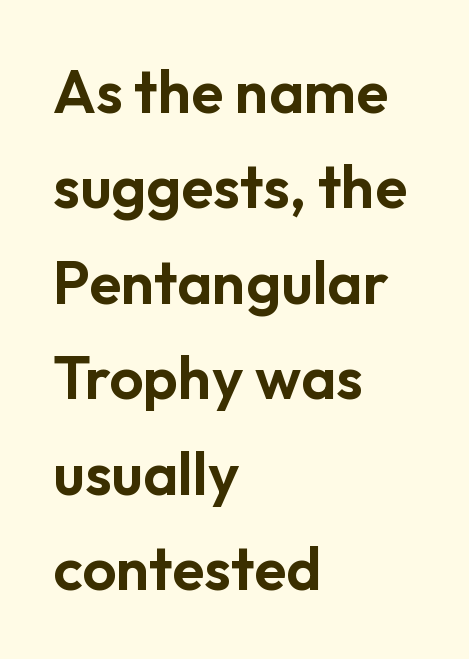
Q: Is the text italic (slanted)? A: No, it is upright.
Q: Is the typeface a serif or a sans-serif typeface? A: Sans-serif.
Q: Is the text underlined? A: No.
Q: How is the paragraph aligned? A: Left-aligned.
Q: Is the spacing between letters normal or unusually wide? A: Normal.
Q: Is the spacing between lines tight, normal or loose? A: Normal.
Q: Width (condensed, normal, or wide)? A: Normal.
Q: Stroke contrast? A: Low.
Q: x-height? A: Medium.
Q: Monospaced? A: No.
